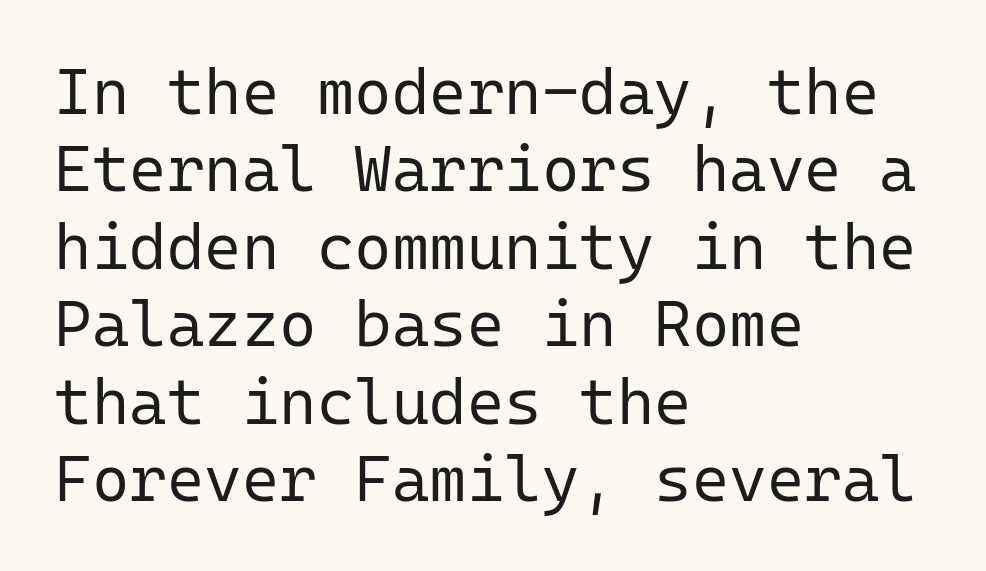
Q: Is the text bold? A: No.
Q: Is the text italic (slanted)? A: No, it is upright.
Q: Is the typeface a serif or a sans-serif typeface? A: Sans-serif.
Q: Is the text underlined? A: No.
Q: How is the paragraph aligned? A: Left-aligned.
Q: Is the spacing between letters normal or unusually wide? A: Normal.
Q: Width (condensed, normal, or wide)? A: Normal.
Q: Stroke contrast? A: Low.
Q: x-height? A: Medium.
Q: Monospaced? A: Yes.
